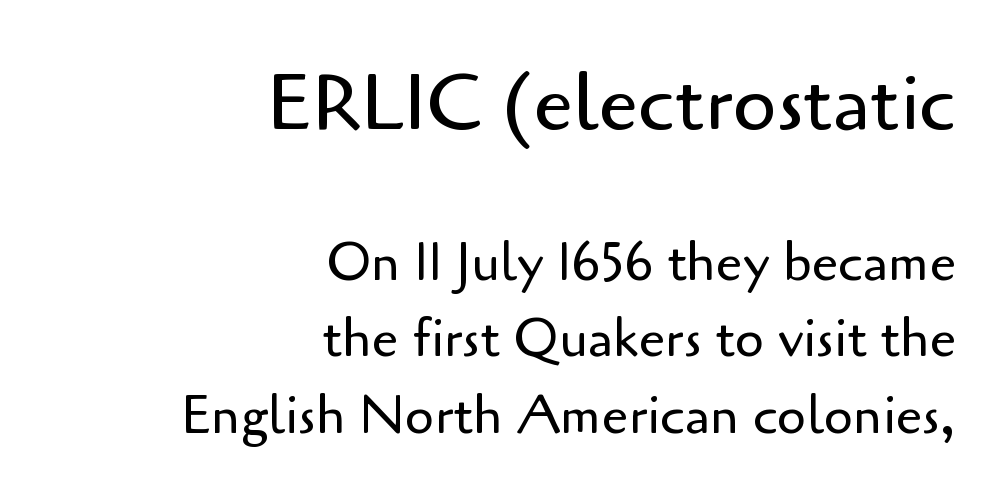
{"serif": "no", "italic": "no", "bold": "no", "weight": "regular", "width": "normal", "stroke_contrast": "low", "x_height": "small", "monospaced": "no", "underline": "no", "align": "right", "line_spacing": "normal", "line_spacing_ratio": 1.44, "letter_spacing": "normal", "letter_spacing_em": 0.0, "larger_block": "first", "size_ratio": 1.49, "glyph_px": 79}
